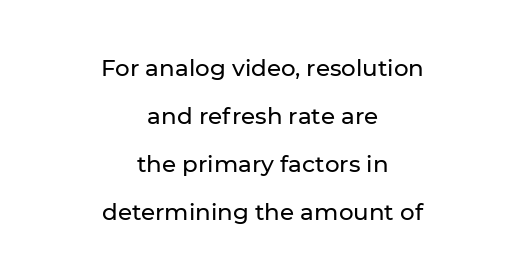
{"italic": "no", "underline": "no", "align": "center", "line_spacing": "loose", "line_spacing_ratio": 2.09, "letter_spacing": "normal", "letter_spacing_em": 0.0, "glyph_px": 23}
